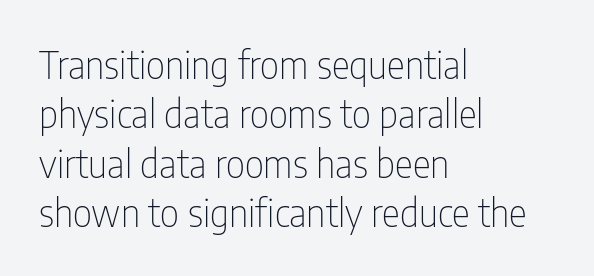
{"serif": "no", "italic": "no", "bold": "no", "weight": "thin", "width": "condensed", "stroke_contrast": "low", "x_height": "medium", "monospaced": "no", "underline": "no", "align": "left", "line_spacing": "normal", "line_spacing_ratio": 1.3, "letter_spacing": "normal", "letter_spacing_em": 0.0, "glyph_px": 38}
